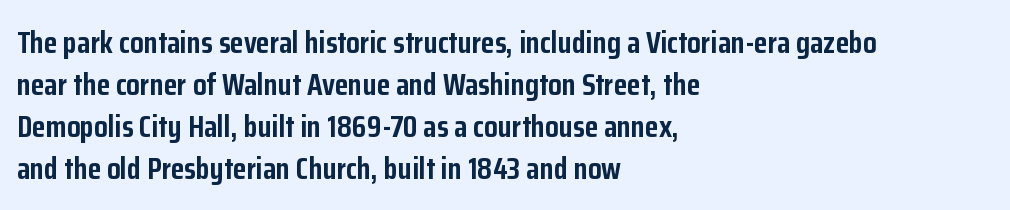
In terms of letterform style, serifs are entirely absent. Caption: standard tracking, unaltered. Looks like regular typesetting: each glyph gets only the width it needs. The lines in this sample share a left origin and differ only in where they stop.
